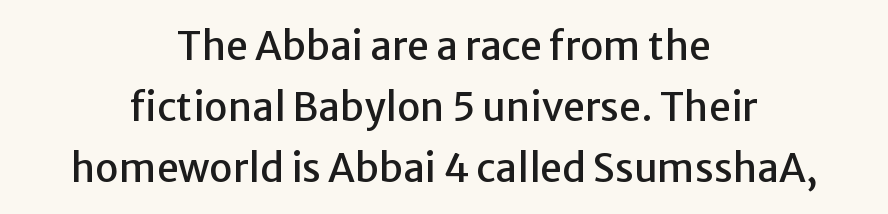
The image shows 39 px sans-serif type, upright; set centered, normal line spacing (1.56x), normal letter spacing, not underlined; low stroke contrast and a medium x-height.
